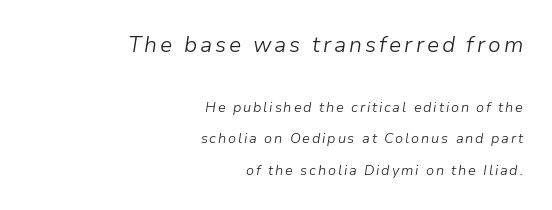
Q: Is the text bold? A: No.
Q: Is the text italic (slanted)? A: Yes, it leans right by about 9 degrees.
Q: Is the text underlined? A: No.
Q: How is the paragraph aligned? A: Right-aligned.
Q: Is the spacing between lines tight, normal or loose? A: Loose.
Q: Which block of text is set in a larger size, the first (top) or the second (bottom)? A: The first (top) one.
